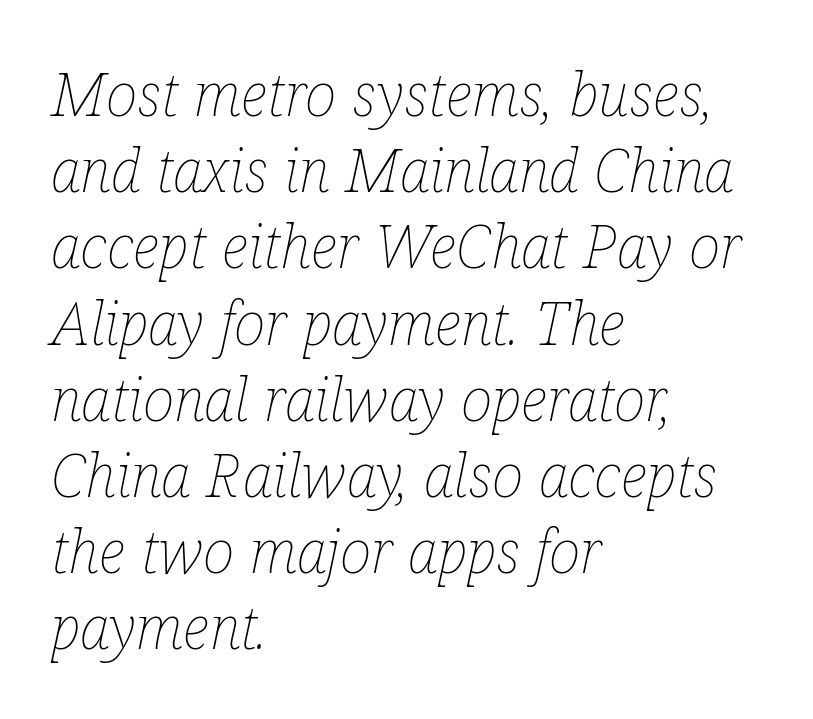
This rendering uses left alignment, leaving the right contour irregular. The rendering uses a moderate line-height, typical for paragraphs. This is not heavy type; no bold has been used. There is no visible air inserted between adjacent glyphs. Honestly, there is no underline to notice here at all. Characters are canted at an angle relative to the baseline's perpendicular.
